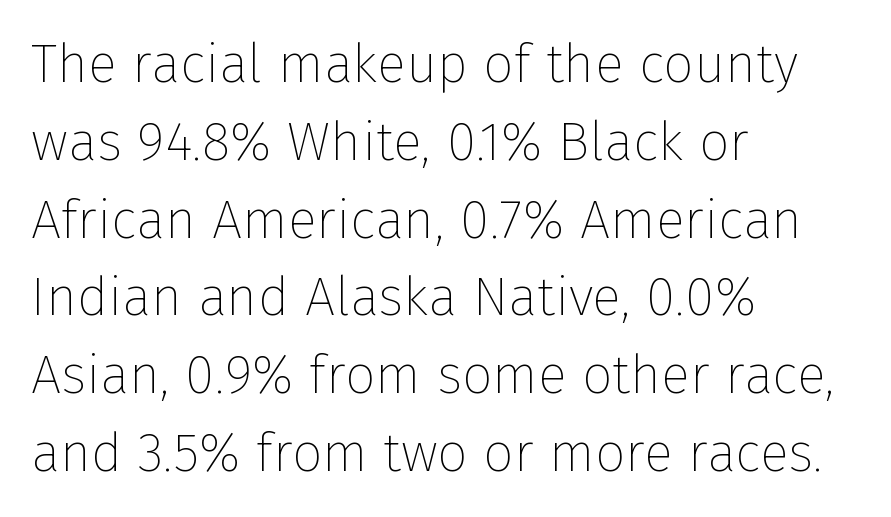
Q: Is the text bold? A: No.
Q: Is the text italic (slanted)? A: No, it is upright.
Q: Is the typeface a serif or a sans-serif typeface? A: Sans-serif.
Q: Is the text underlined? A: No.
Q: How is the paragraph aligned? A: Left-aligned.
Q: Is the spacing between letters normal or unusually wide? A: Normal.
Q: Is the spacing between lines tight, normal or loose? A: Normal.
Q: Width (condensed, normal, or wide)? A: Normal.
Q: Stroke contrast? A: Low.
Q: x-height? A: Medium.
Q: Monospaced? A: No.
